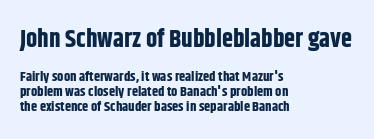
{"italic": "no", "bold": "yes", "underline": "no", "align": "left", "line_spacing": "tight", "line_spacing_ratio": 1.06, "letter_spacing": "normal", "letter_spacing_em": 0.0, "larger_block": "first", "size_ratio": 1.79, "glyph_px": 25}
